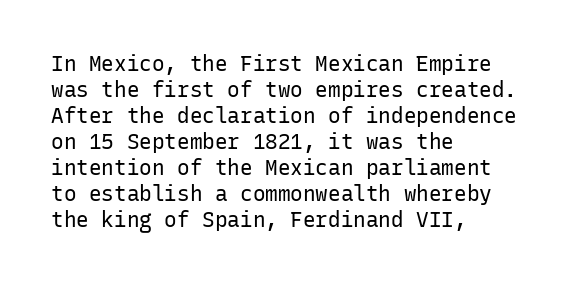
Q: Is the text bold? A: No.
Q: Is the text italic (slanted)? A: No, it is upright.
Q: Is the text underlined? A: No.
Q: How is the paragraph aligned? A: Left-aligned.
Q: Is the spacing between letters normal or unusually wide? A: Normal.
